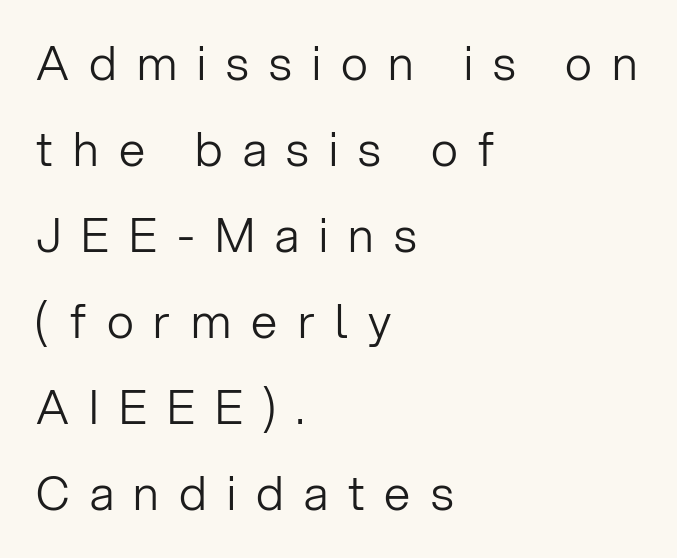
The passage shown is typed in a proportional face where columns would drift. A typesetter would call this heavily tracked-out type. Look at the bottom of the vertical strokes: they stop flat, with no serifs. The ragged edge is on the right, which tells us the setting is flush left.
